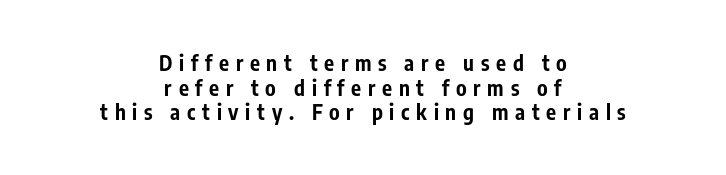
Someone cranked the tracking dial way up on this one. The typesetting leans heavy: a genuine bold. Anything drawn beneath the words? Only blank space. The paragraph shown floats in the horizontal middle. Posture: vertical.
